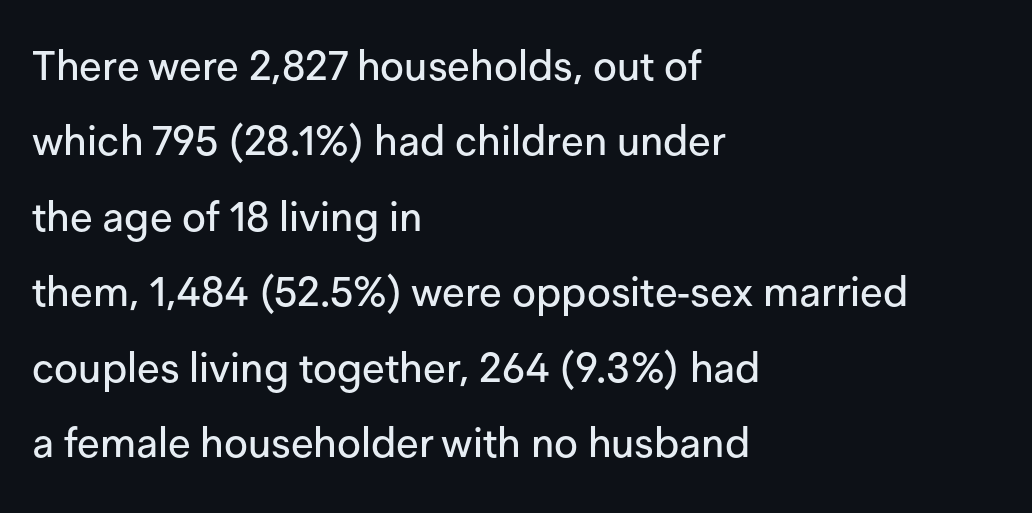
The image shows 41 px sans-serif type, upright; set left-aligned, line spacing 1.84x, normal letter spacing, not underlined; low stroke contrast and a medium x-height.
